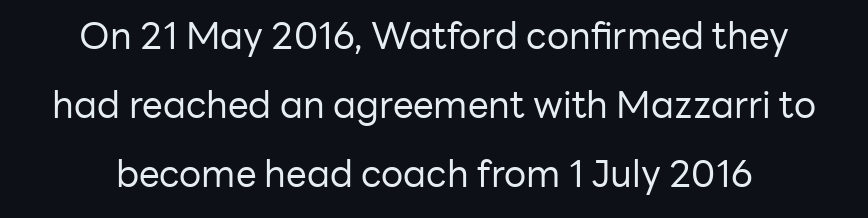
Nope, not italic — everything's standing straight. The strip under each line holds only bare page. Stroke terminals: plain, sans-serif. The face used here is proportionally spaced, like ordinary book or web type. Stems and bowls with no extra thickness — not bold.
